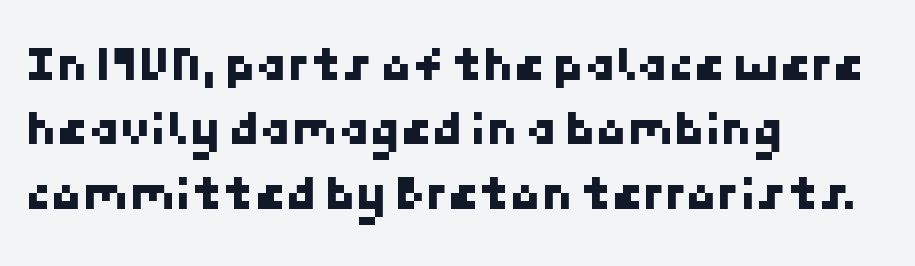
Q: Is the typeface a serif or a sans-serif typeface? A: Sans-serif.
Q: Is the text underlined? A: No.
Q: How is the paragraph aligned? A: Left-aligned.
Q: Is the spacing between letters normal or unusually wide? A: Normal.
Q: Is the spacing between lines tight, normal or loose? A: Normal.
Q: Width (condensed, normal, or wide)? A: Normal.
Q: Stroke contrast? A: Low.
Q: x-height? A: Medium.
